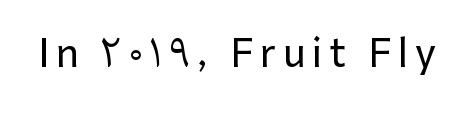
The image shows 38 px sans-serif type, upright; set not underlined; low stroke contrast and a medium x-height.
